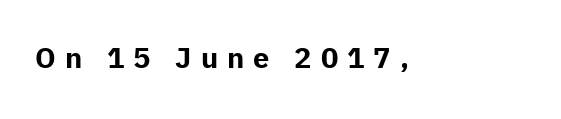
Q: Is the text bold? A: Yes.
Q: Is the text italic (slanted)? A: No, it is upright.
Q: Is the typeface a serif or a sans-serif typeface? A: Sans-serif.
Q: Is the text underlined? A: No.
Q: Is the spacing between letters normal or unusually wide? A: Unusually wide.
Q: Width (condensed, normal, or wide)? A: Normal.
Q: Stroke contrast? A: Low.
Q: x-height? A: Medium.
Q: Monospaced? A: No.
